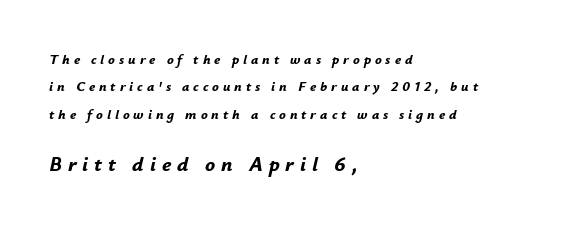
{"italic": "yes", "lean": "right", "slant_degrees": 12, "bold": "yes", "underline": "no", "align": "left", "line_spacing": "loose", "line_spacing_ratio": 1.96, "letter_spacing": "wide", "letter_spacing_em": 0.28, "larger_block": "second", "size_ratio": 1.5, "glyph_px": 21}
